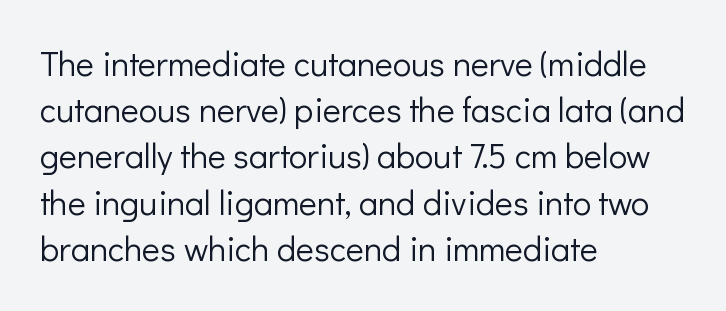
Here the designer chose a conventional face with non-uniform glyph widths. Compared with typical body copy, the letter spacing here is the same. Visually the block forms a straight wall on the left and a jagged coastline on the right. This sample keeps an unexceptional amount of space between lines. Stems here are at most as thick as an everyday book face.
